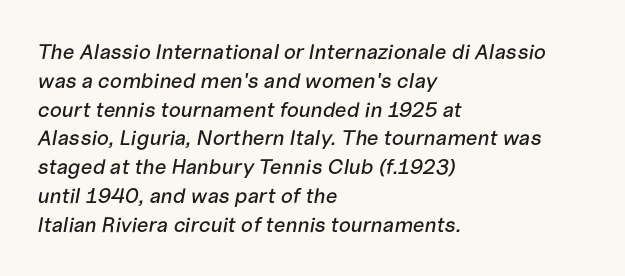
{"italic": "yes", "lean": "right", "slant_degrees": 10, "underline": "no", "align": "left", "line_spacing": "normal", "line_spacing_ratio": 1.37, "letter_spacing": "normal", "letter_spacing_em": 0.0, "glyph_px": 21}
